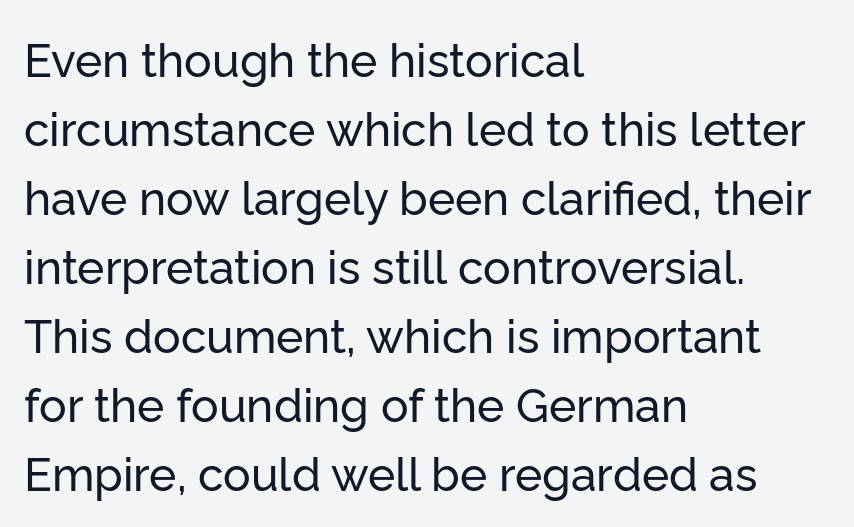
The image shows 46 px sans-serif type, upright; set left-aligned, normal line spacing (1.5x), normal letter spacing, not underlined; low stroke contrast and a medium x-height.
